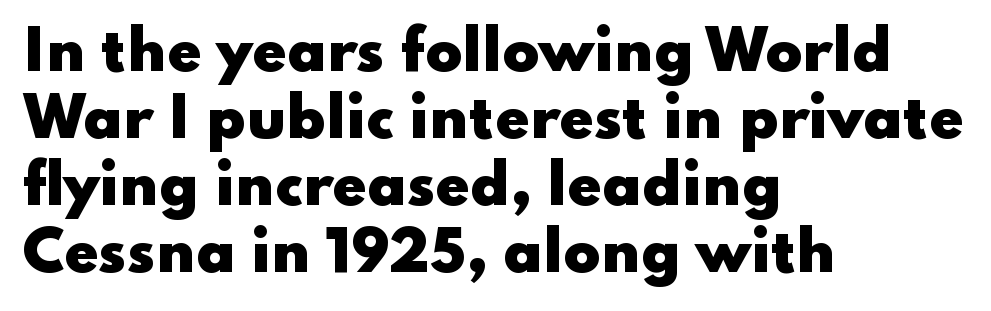
Q: Is the text bold? A: Yes.
Q: Is the text italic (slanted)? A: No, it is upright.
Q: Is the typeface a serif or a sans-serif typeface? A: Sans-serif.
Q: Is the text underlined? A: No.
Q: How is the paragraph aligned? A: Left-aligned.
Q: Is the spacing between letters normal or unusually wide? A: Normal.
Q: Width (condensed, normal, or wide)? A: Wide.
Q: Stroke contrast? A: Low.
Q: x-height? A: Small.
Q: Monospaced? A: No.
